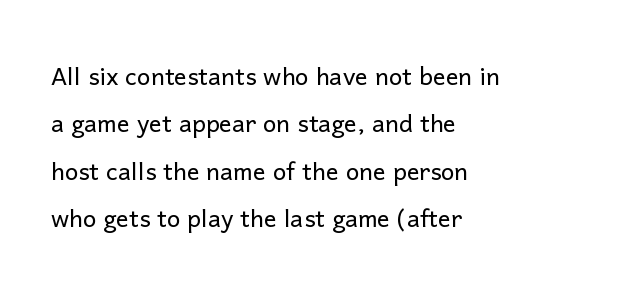
The image shows 32 px light sans-serif type, upright; set left-aligned, normal line spacing (1.48x), normal letter spacing, not underlined; low stroke contrast and a medium x-height.
